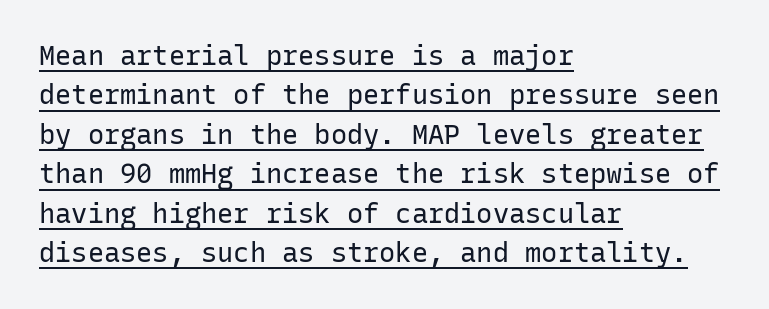
The image shows 27 px text type, upright; set left-aligned, normal line spacing (1.46x), normal letter spacing, underlined.
